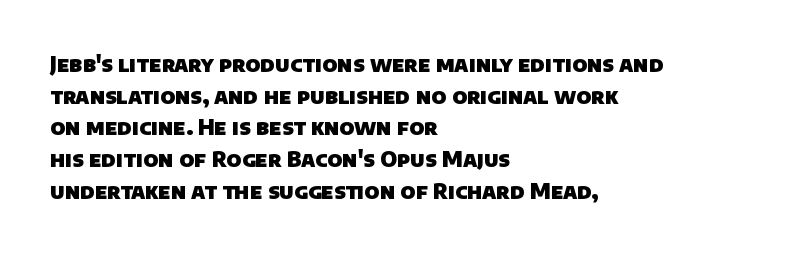
{"bold": "yes", "underline": "no", "align": "left", "line_spacing": "normal", "line_spacing_ratio": 1.51, "letter_spacing": "normal", "letter_spacing_em": 0.0, "glyph_px": 21}
